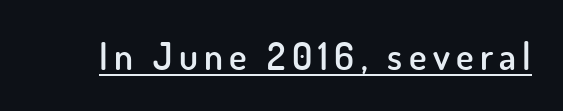
{"serif": "no", "italic": "no", "bold": "semi", "weight": "semibold", "width": "normal", "stroke_contrast": "low", "x_height": "small", "monospaced": "no", "underline": "yes", "glyph_px": 37}
